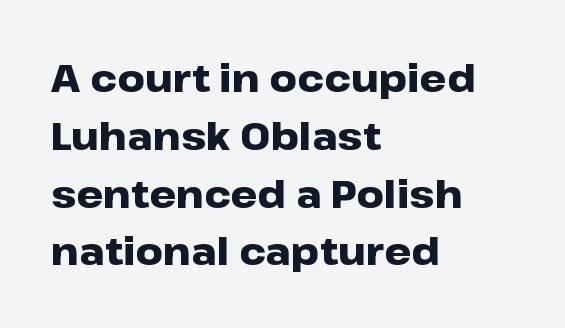
The image shows 38 px heavy, wide sans-serif type, upright; set left-aligned, normal line spacing (1.52x), normal letter spacing, not underlined; low stroke contrast and a medium x-height.
